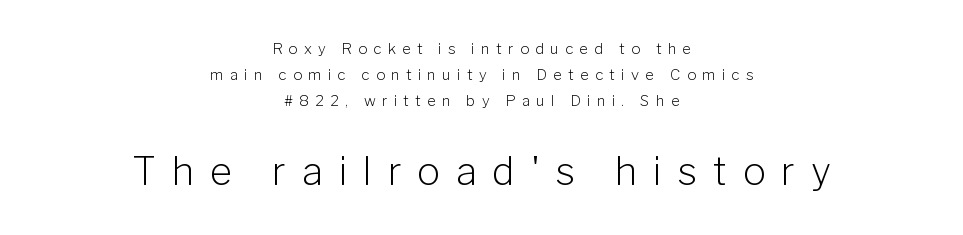
{"serif": "no", "italic": "no", "bold": "no", "weight": "light", "width": "normal", "stroke_contrast": "low", "x_height": "medium", "monospaced": "no", "underline": "no", "align": "center", "line_spacing_ratio": 1.75, "letter_spacing": "wide", "letter_spacing_em": 0.42, "larger_block": "second", "size_ratio": 2.53, "glyph_px": 38}
